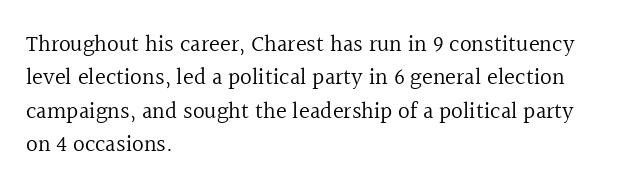
{"italic": "no", "bold": "no", "underline": "no", "align": "left", "line_spacing": "normal", "line_spacing_ratio": 1.45, "letter_spacing": "normal", "letter_spacing_em": 0.0, "glyph_px": 23}
